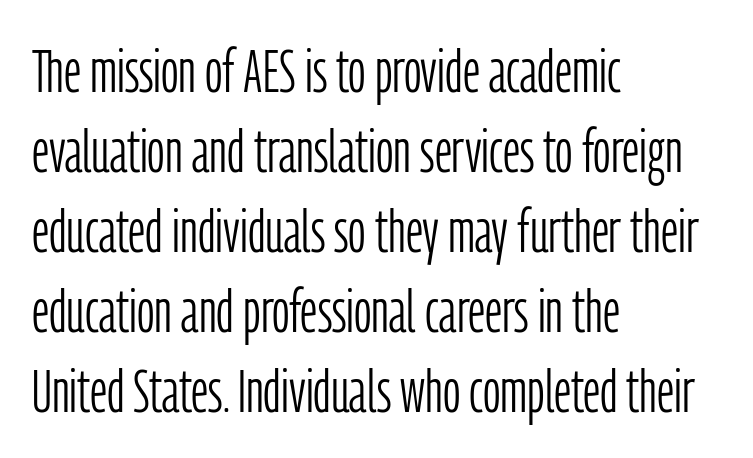
{"serif": "no", "italic": "no", "bold": "no", "weight": "light", "width": "condensed", "stroke_contrast": "low", "x_height": "medium", "monospaced": "no", "underline": "no", "align": "left", "line_spacing": "normal", "line_spacing_ratio": 1.31, "letter_spacing": "normal", "letter_spacing_em": 0.0, "glyph_px": 61}
